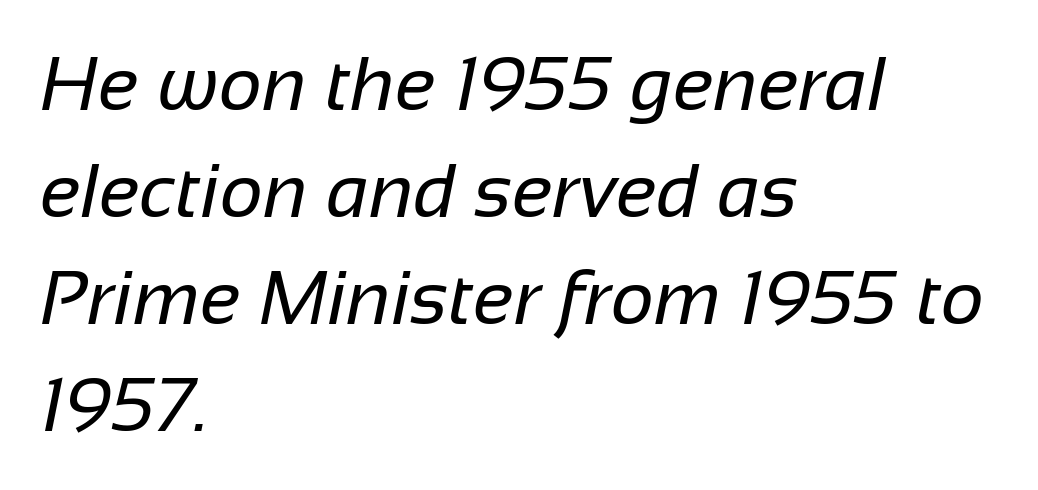
The image shows 76 px regular-weight sans-serif type; set left-aligned, normal line spacing (1.41x), normal letter spacing, not underlined; low stroke contrast and a medium x-height.
